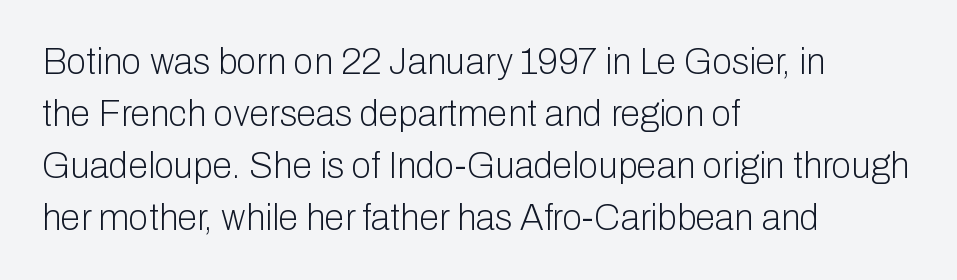
The image shows 36 px light sans-serif type, upright; set left-aligned, normal line spacing (1.44x), normal letter spacing, not underlined; low stroke contrast and a medium x-height.
